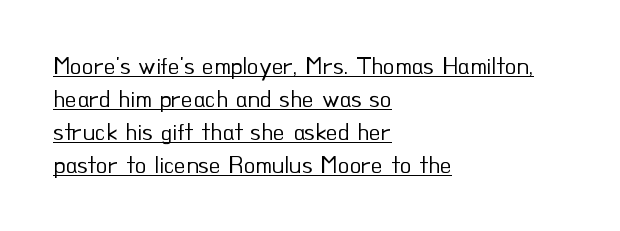
Q: Is the text bold? A: No.
Q: Is the text italic (slanted)? A: No, it is upright.
Q: Is the text underlined? A: Yes.
Q: How is the paragraph aligned? A: Left-aligned.
Q: Is the spacing between letters normal or unusually wide? A: Normal.
Q: Is the spacing between lines tight, normal or loose? A: Normal.
